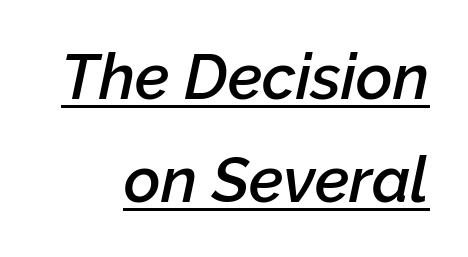
{"italic": "yes", "lean": "right", "slant_degrees": 12, "bold": "semi", "weight": "semibold", "width": "normal", "stroke_contrast": "low", "x_height": "medium", "monospaced": "no", "underline": "yes", "line_spacing": "normal", "line_spacing_ratio": 1.64, "letter_spacing": "normal", "letter_spacing_em": 0.0, "glyph_px": 63}
